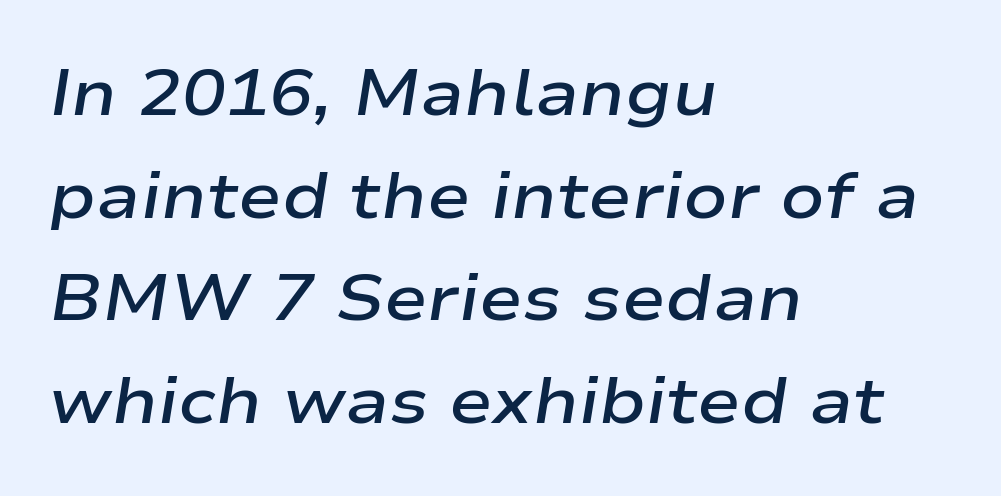
These words are printed semibold, heavier than regular yet not bold. Leading matches the norm, producing a regular column. All the whitespace from short lines collects on the right. The letters are slanted; this is an italic face. Varying glyph widths throughout — classic text-font behaviour. Tracking value appears to be zero — textbook default spacing.
